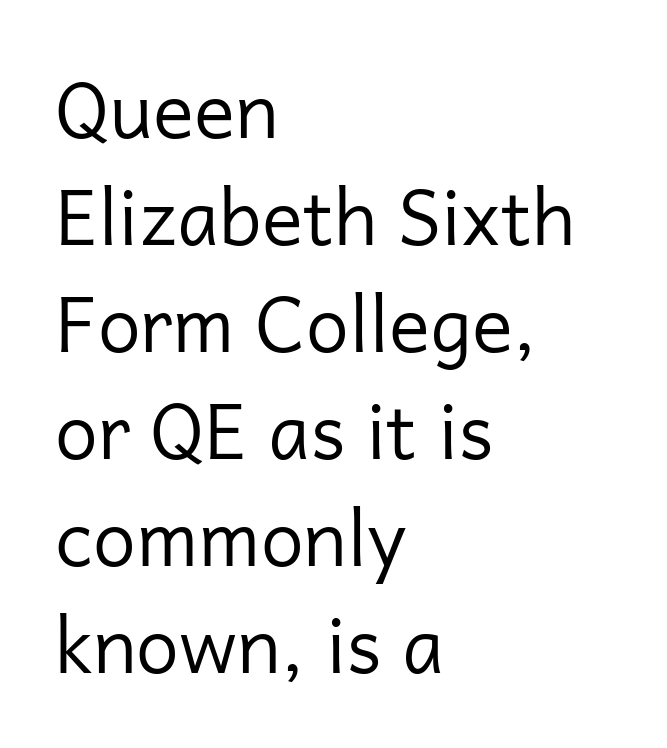
{"serif": "no", "italic": "no", "bold": "no", "weight": "regular", "width": "normal", "stroke_contrast": "low", "x_height": "medium", "monospaced": "no", "underline": "no", "align": "left", "line_spacing": "normal", "line_spacing_ratio": 1.39, "letter_spacing": "normal", "letter_spacing_em": 0.0, "glyph_px": 77}
